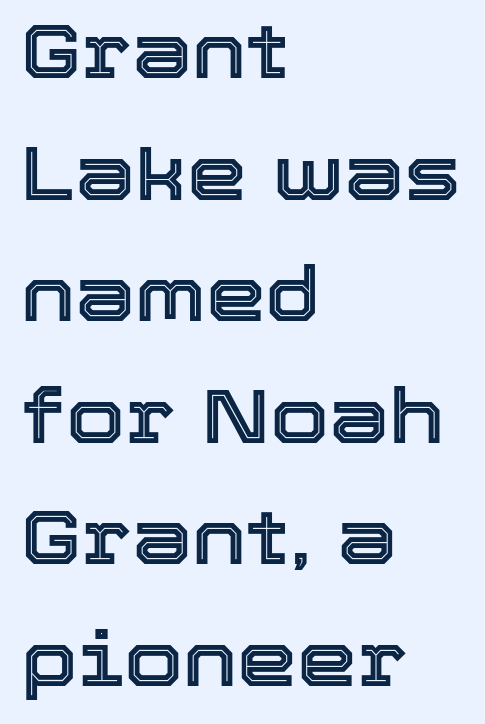
Just letters on the line, the space beneath them empty. The rendering keeps characters at their native spacing. The lettering stays uniformly vertical, giving the passage a roman look. Does the copy run flush right? No — it runs flush left. Spacing verdict: proportional, widths tailored to each character.
